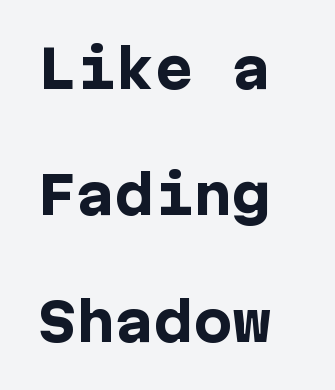
The image shows 52 px heavy sans-serif type, upright; set left-aligned, loose line spacing (2.43x), normal letter spacing, not underlined; low stroke contrast and a medium x-height.
